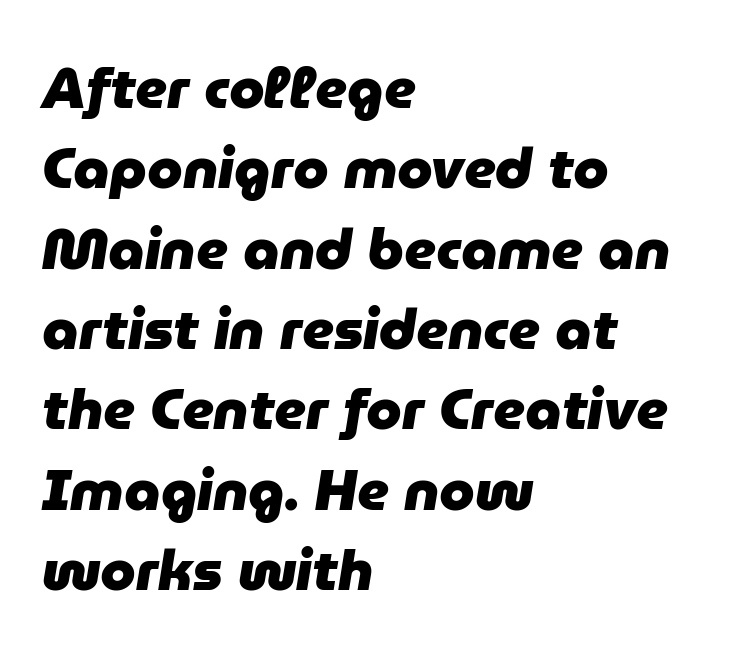
Q: Is the text bold? A: Yes.
Q: Is the text italic (slanted)? A: Yes, it leans right by about 9 degrees.
Q: Is the text underlined? A: No.
Q: How is the paragraph aligned? A: Left-aligned.
Q: Is the spacing between letters normal or unusually wide? A: Normal.
Q: Is the spacing between lines tight, normal or loose? A: Normal.
Q: Width (condensed, normal, or wide)? A: Normal.
Q: Stroke contrast? A: Low.
Q: x-height? A: Medium.
Q: Monospaced? A: No.
